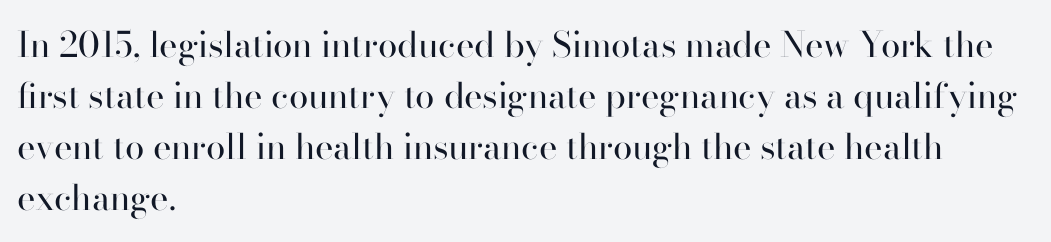
The image shows 35 px regular-weight serif type, upright; set left-aligned, normal line spacing (1.46x), normal letter spacing, not underlined; high stroke contrast and a small x-height.
